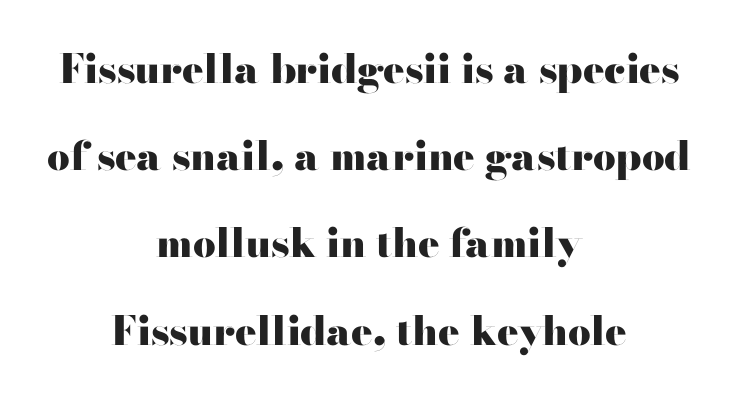
{"serif": "yes", "italic": "no", "bold": "yes", "weight": "heavy", "width": "wide", "stroke_contrast": "high", "x_height": "small", "monospaced": "no", "underline": "no", "align": "center", "line_spacing": "loose", "line_spacing_ratio": 2.18, "letter_spacing": "normal", "letter_spacing_em": 0.0, "glyph_px": 40}
